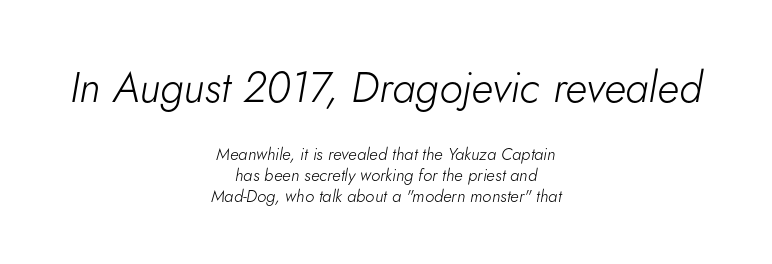
Q: Is the text bold? A: No.
Q: Is the text italic (slanted)? A: Yes, it leans right by about 5 degrees.
Q: Is the text underlined? A: No.
Q: How is the paragraph aligned? A: Centered.
Q: Is the spacing between letters normal or unusually wide? A: Normal.
Q: Which block of text is set in a larger size, the first (top) or the second (bottom)? A: The first (top) one.
Q: Width (condensed, normal, or wide)? A: Normal.
Q: Stroke contrast? A: Low.
Q: x-height? A: Small.
Q: Monospaced? A: No.
